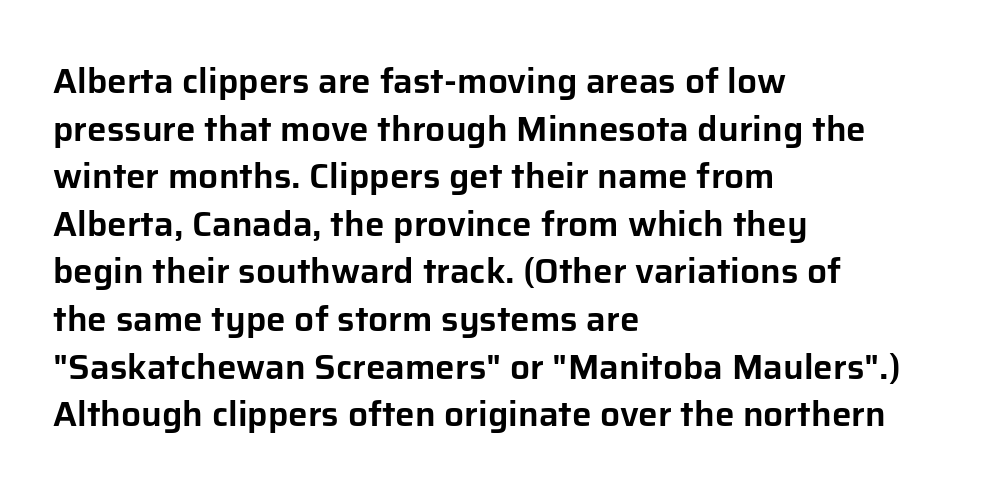
This rendering uses left alignment, leaving the right contour irregular. Varying glyph widths throughout — classic text-font behaviour. Students, note that the glyphs here touch the page at normal intervals. Designer's note — italics off, roman on. How would I describe the line gaps? Plain and ordinary. The strip under each line holds only bare page.
